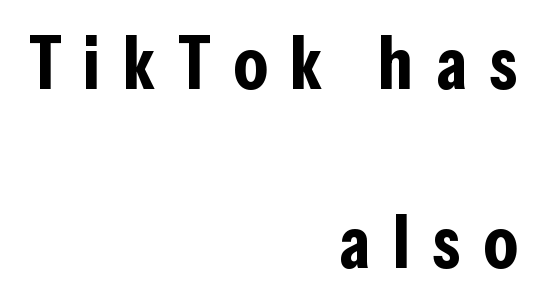
The image shows 75 px bold, condensed sans-serif type, upright; set right-aligned, loose line spacing (2.39x), unusually wide letter spacing (+0.3 em), not underlined; low stroke contrast and a medium x-height.
